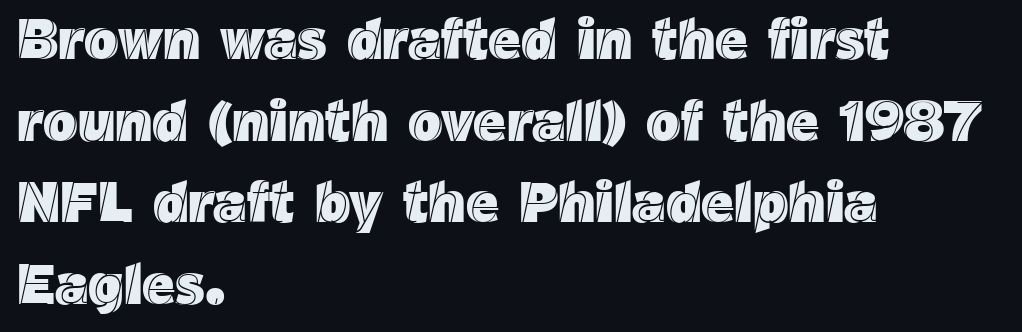
The image shows 57 px text type, upright; set left-aligned, normal line spacing (1.43x), normal letter spacing, not underlined; a medium x-height.
